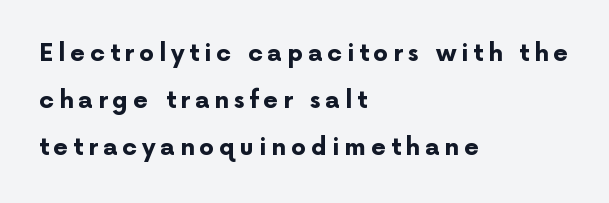
{"italic": "no", "bold": "yes", "underline": "no", "align": "left", "line_spacing": "loose", "line_spacing_ratio": 1.96, "letter_spacing": "wide", "letter_spacing_em": 0.2, "glyph_px": 24}
